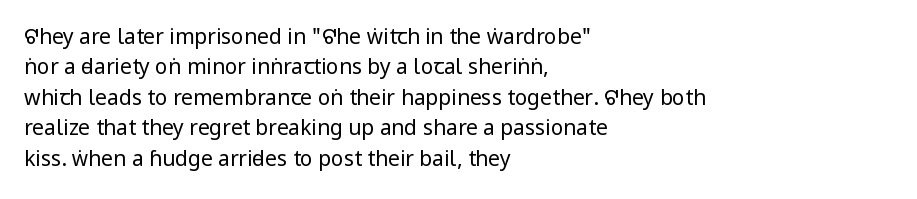
Letter spacing: default. Ink coverage per letter is moderate at most. The rag falls on the right side of this text block. Descenders are the only things crossing below the line. This block has exactly the height ordinary leading produces. This is the regular roman posture of the typeface.
